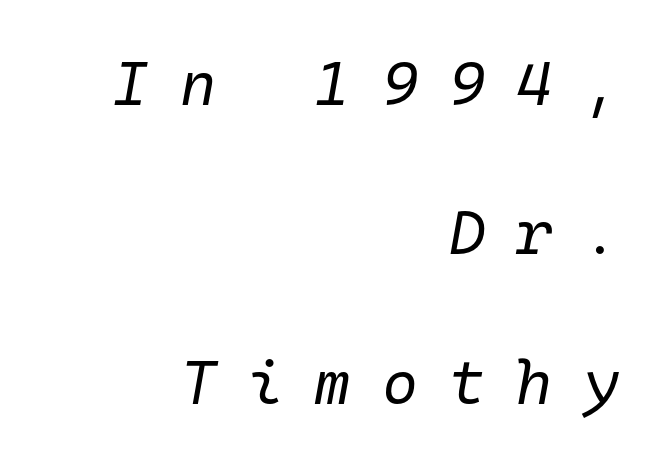
The designer dialed line spacing up above the default. Tracking here is generous; glyphs stand well apart from one another. Each letter, wide or thin by design, is forced into the same width here. Descenders hang freely into open space. Looking at the ascenders, they clearly lean.
